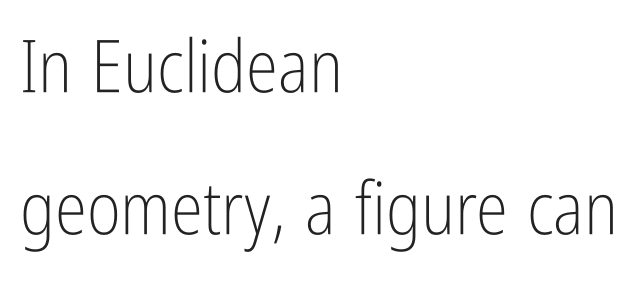
{"serif": "no", "italic": "no", "bold": "no", "weight": "light", "width": "condensed", "stroke_contrast": "low", "x_height": "medium", "monospaced": "no", "underline": "no", "align": "left", "line_spacing": "loose", "line_spacing_ratio": 1.94, "letter_spacing": "normal", "letter_spacing_em": 0.0, "glyph_px": 73}
